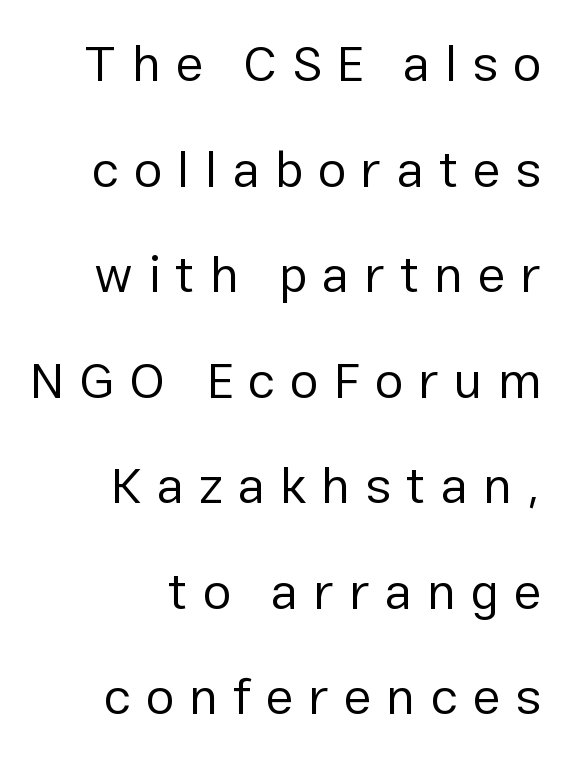
The image shows 51 px regular-weight sans-serif type, upright; set right-aligned, loose line spacing (2.07x), unusually wide letter spacing (+0.29 em), not underlined; low stroke contrast and a medium x-height.
